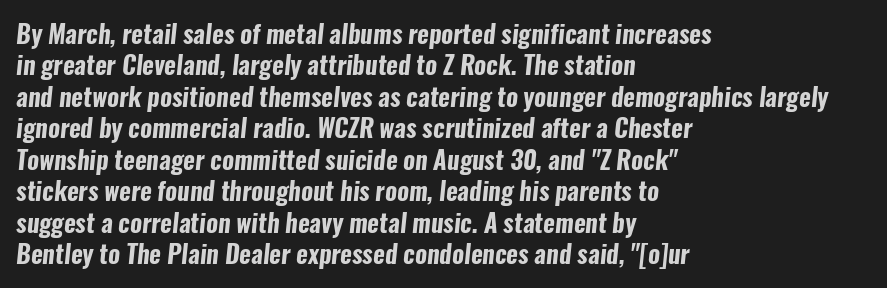
Q: Is the text bold? A: Yes.
Q: Is the text underlined? A: No.
Q: How is the paragraph aligned? A: Left-aligned.
Q: Is the spacing between letters normal or unusually wide? A: Normal.
Q: Is the spacing between lines tight, normal or loose? A: Normal.
